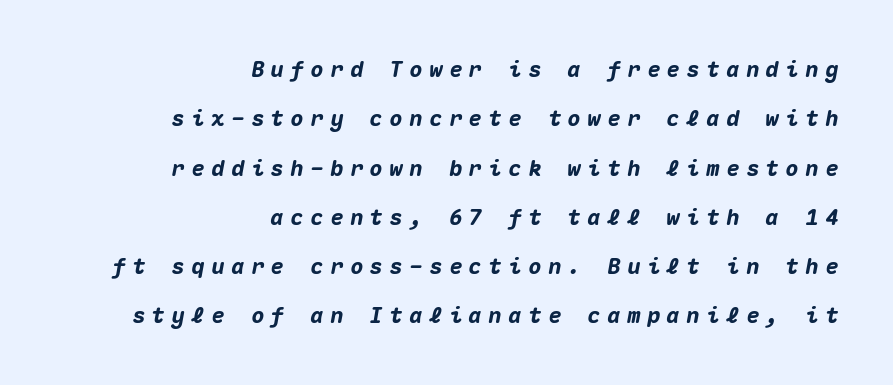
{"italic": "yes", "lean": "right", "slant_degrees": 10, "bold": "yes", "underline": "no", "align": "right", "line_spacing": "loose", "line_spacing_ratio": 2.24, "letter_spacing": "wide", "letter_spacing_em": 0.3, "glyph_px": 22}
